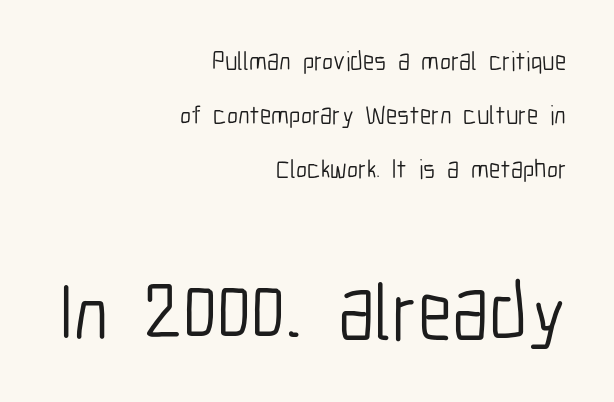
The image shows 79 px light, condensed sans-serif type, upright; set right-aligned, loose line spacing (2.08x), normal letter spacing, not underlined; the second (bottom) block is 3.04x larger; low stroke contrast and a medium x-height.
